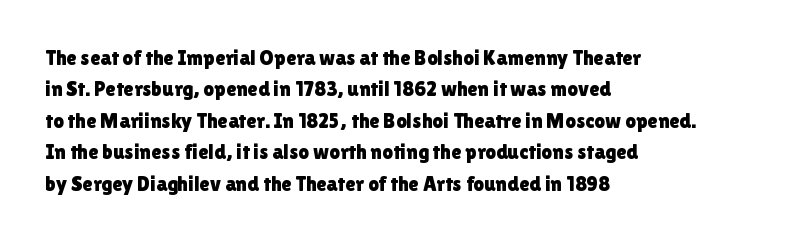
Unmarked baselines from the first word to the last. Every character sits straight up, as roman type does. The lines in this sample share a left origin and differ only in where they stop. Summary of vertical rhythm: regular, with standard interline spacing. Inter-character spacing is left at the font's built-in metrics.
